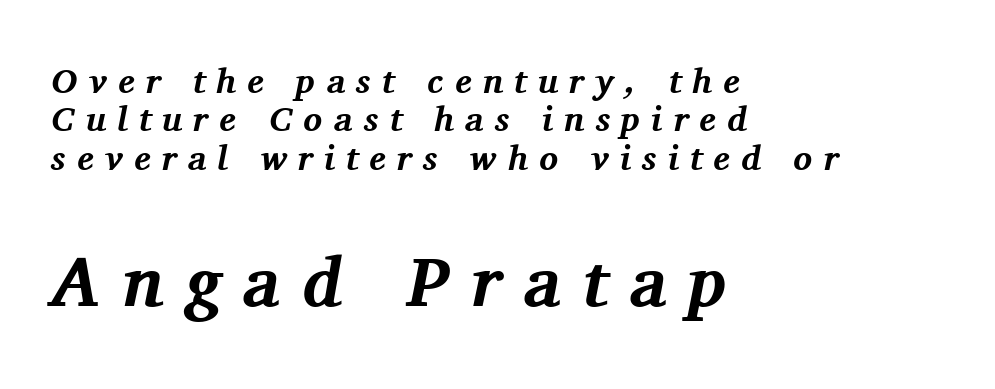
The image shows 70 px bold serif type, italic (leaning right); set left-aligned, tight line spacing (1.1x), unusually wide letter spacing (+0.32 em), not underlined; the second (bottom) block is 2.0x larger; medium stroke contrast and a medium x-height.
